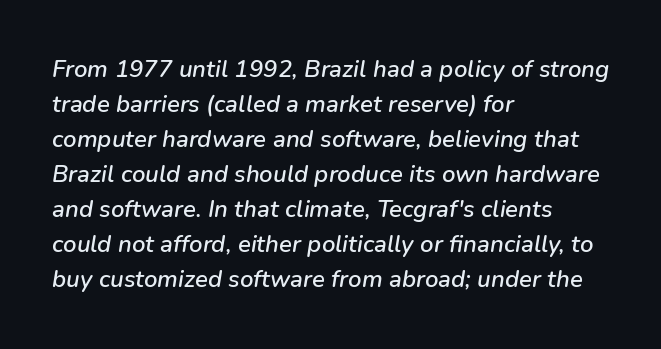
These lines keep a tight, regular rhythm from letter to letter. Casual observation: everything's shoved over to the left. Rule under the text: the space is simply empty. The passage shown leans; its letterforms are oblique. Quick note: interline space is typical.
